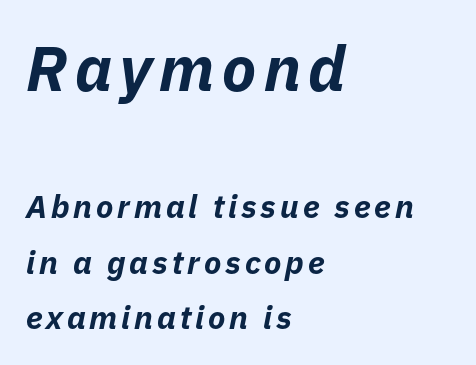
Q: Is the text bold? A: Yes.
Q: Is the text italic (slanted)? A: Yes, it leans right by about 11 degrees.
Q: Is the text underlined? A: No.
Q: How is the paragraph aligned? A: Left-aligned.
Q: Which block of text is set in a larger size, the first (top) or the second (bottom)? A: The first (top) one.
Q: Width (condensed, normal, or wide)? A: Normal.
Q: Stroke contrast? A: Low.
Q: x-height? A: Medium.
Q: Monospaced? A: No.
